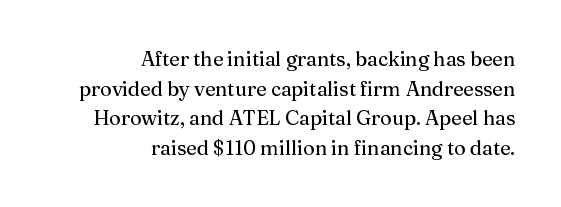
Right-aligned paragraph, ragged on the left. Descender tails drop into unmarked territory. Horizontal bands of white between lines are of average thickness. Nobody touched the tracking dial on this one. The typography opts for an upright posture over an oblique one.
